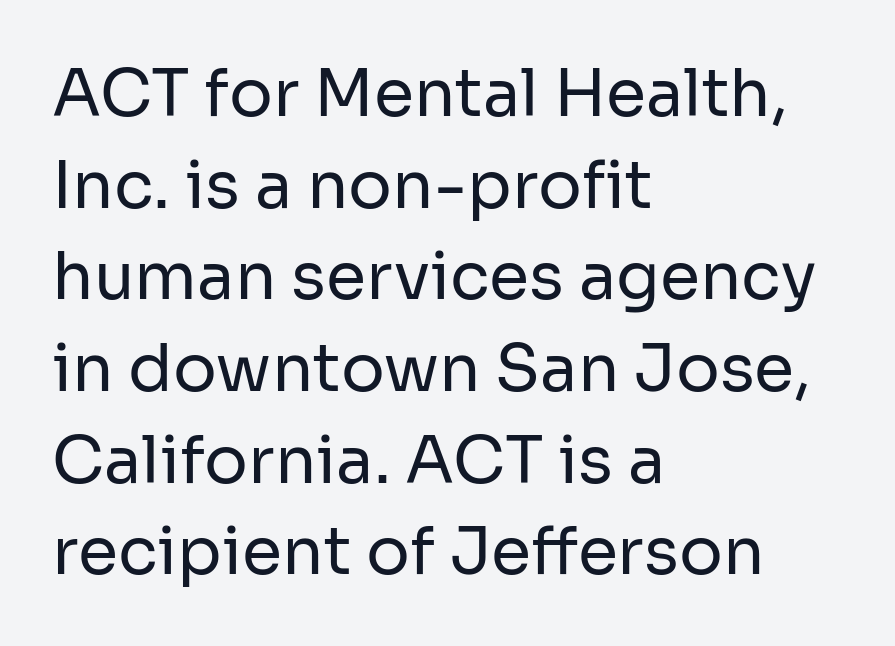
Q: Is the text bold? A: No.
Q: Is the text italic (slanted)? A: No, it is upright.
Q: Is the typeface a serif or a sans-serif typeface? A: Sans-serif.
Q: Is the text underlined? A: No.
Q: How is the paragraph aligned? A: Left-aligned.
Q: Is the spacing between letters normal or unusually wide? A: Normal.
Q: Is the spacing between lines tight, normal or loose? A: Normal.
Q: Width (condensed, normal, or wide)? A: Normal.
Q: Stroke contrast? A: Low.
Q: x-height? A: Medium.
Q: Monospaced? A: No.
